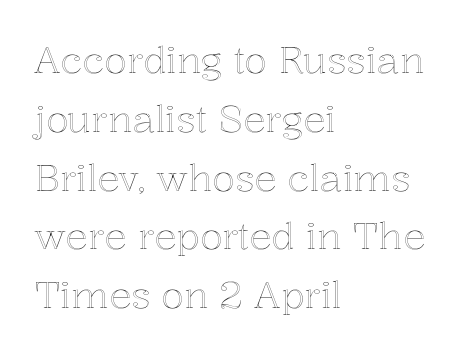
The image shows 37 px text type, upright; set left-aligned, normal line spacing (1.59x), normal letter spacing, not underlined; a medium x-height.
